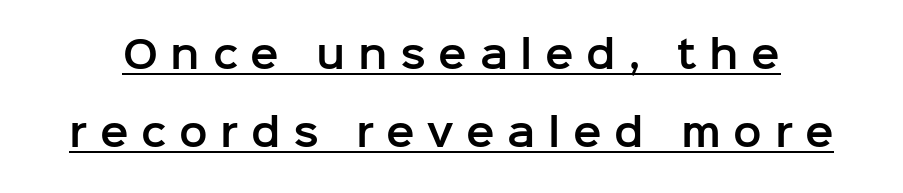
{"serif": "no", "italic": "no", "width": "normal", "stroke_contrast": "low", "x_height": "medium", "monospaced": "no", "underline": "yes", "line_spacing": "loose", "line_spacing_ratio": 2.05, "letter_spacing": "wide", "letter_spacing_em": 0.33, "glyph_px": 38}
